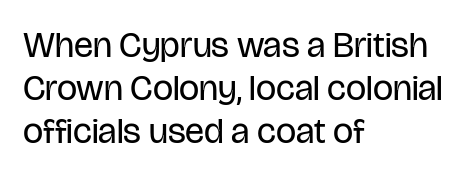
Is this a fixed-width face? No — the glyphs have proportional, varying widths. Every stem runs plumb, perpendicular to the baseline. Compared with a centered layout, this one pins lines to the left instead. A typesetter would label this face a sans. Counters stay open thanks to moderate or lighter strokes. A typesetter would call this zero additional tracking.
